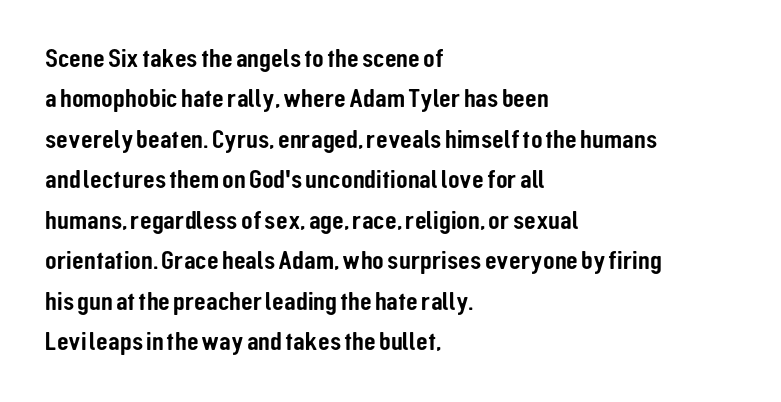
The image shows 27 px text type, upright; set left-aligned, normal line spacing (1.5x), normal letter spacing, not underlined.
